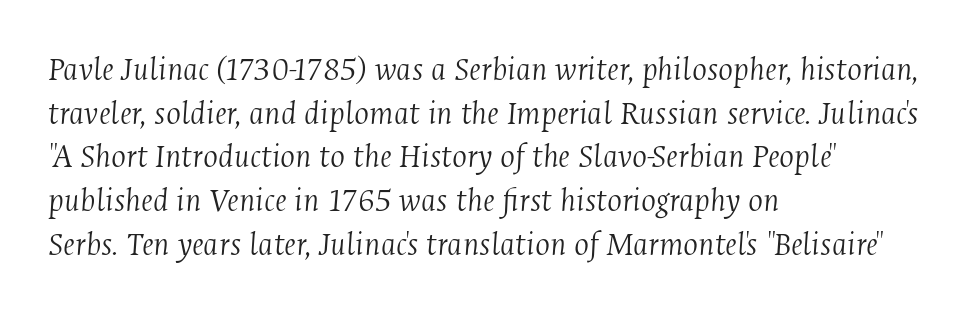
Is the stroke heavy? The answer is a plain regular-or-lighter. Here the designer chose a conventional face with non-uniform glyph widths. Characters follow at the spacing the type designer built in. The compositor pushed each line to the left boundary.
